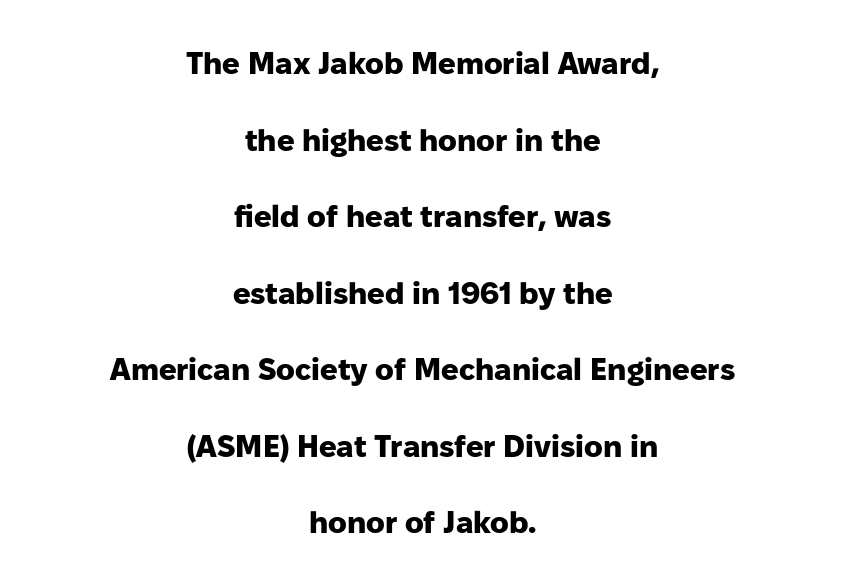
Q: Is the text bold? A: Yes.
Q: Is the text italic (slanted)? A: No, it is upright.
Q: Is the typeface a serif or a sans-serif typeface? A: Sans-serif.
Q: Is the text underlined? A: No.
Q: How is the paragraph aligned? A: Centered.
Q: Is the spacing between letters normal or unusually wide? A: Normal.
Q: Is the spacing between lines tight, normal or loose? A: Loose.
Q: Width (condensed, normal, or wide)? A: Normal.
Q: Stroke contrast? A: Low.
Q: x-height? A: Medium.
Q: Monospaced? A: No.
